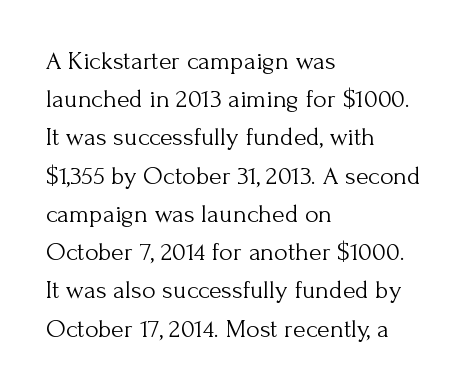
{"italic": "no", "bold": "no", "underline": "no", "align": "left", "line_spacing": "normal", "line_spacing_ratio": 1.47, "letter_spacing": "normal", "letter_spacing_em": 0.0, "glyph_px": 26}
